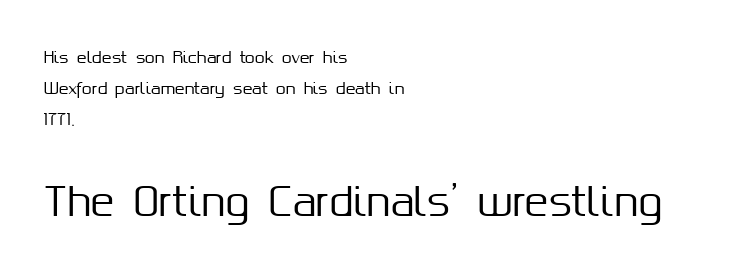
Posture: upright roman. The font family rendered here belongs to the sans-serif group. The letters advance in unequal steps, a hallmark of proportional type. The passage shown begins with its smaller block and ends with its larger one. Layout note: lines flush left.
